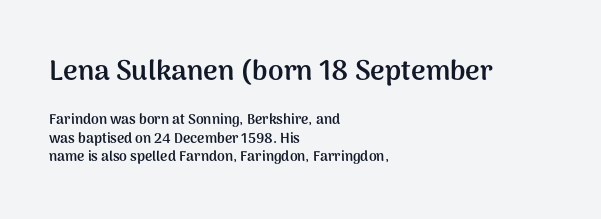
{"serif": "no", "italic": "no", "bold": "yes", "weight": "semibold", "width": "normal", "stroke_contrast": "medium", "x_height": "medium", "monospaced": "no", "underline": "no", "align": "left", "line_spacing": "normal", "line_spacing_ratio": 1.32, "letter_spacing": "normal", "letter_spacing_em": 0.0, "larger_block": "first", "size_ratio": 2.0, "glyph_px": 28}
